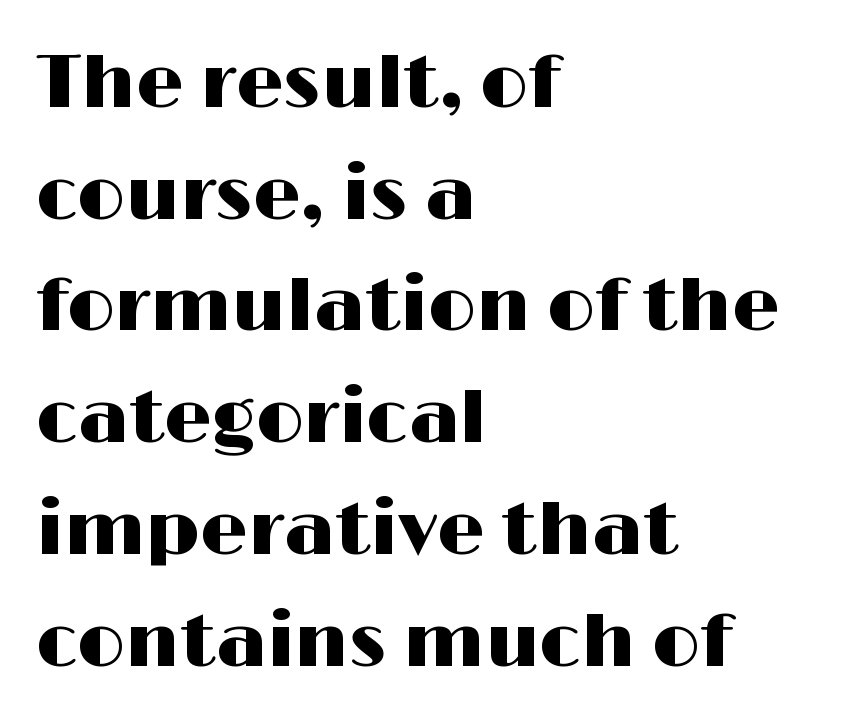
{"serif": "no", "italic": "no", "width": "wide", "stroke_contrast": "high", "x_height": "medium", "monospaced": "no", "underline": "no", "align": "left", "line_spacing": "normal", "line_spacing_ratio": 1.49, "letter_spacing": "normal", "letter_spacing_em": 0.0, "glyph_px": 75}
